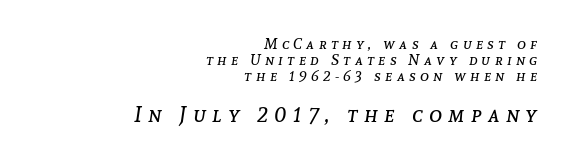
The image shows 22 px text type, italic (leaning right); set right-aligned, tight line spacing (1.07x), unusually wide letter spacing (+0.29 em), not underlined; the second (bottom) block is 1.47x larger.
